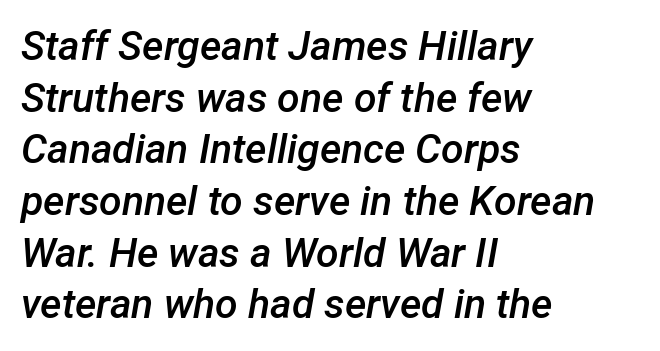
The image shows 41 px semibold type, italic (leaning right); set left-aligned, normal line spacing (1.26x), normal letter spacing, not underlined; low stroke contrast and a medium x-height.
